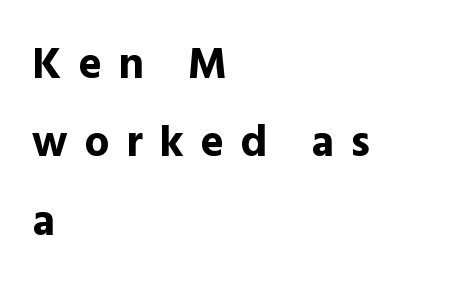
{"serif": "no", "italic": "no", "bold": "yes", "weight": "bold", "width": "normal", "x_height": "medium", "monospaced": "no", "underline": "no", "align": "left", "line_spacing_ratio": 1.78, "letter_spacing": "wide", "letter_spacing_em": 0.38, "glyph_px": 44}
